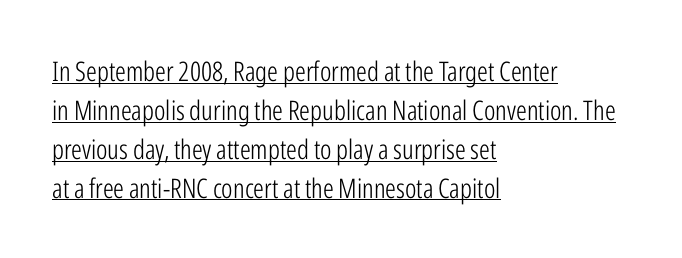
{"italic": "no", "bold": "no", "underline": "yes", "align": "left", "line_spacing": "normal", "line_spacing_ratio": 1.44, "letter_spacing": "normal", "letter_spacing_em": 0.0, "glyph_px": 27}
